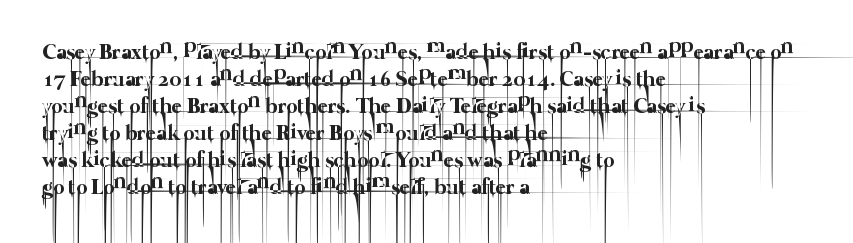
{"bold": "no", "underline": "no", "align": "left", "line_spacing_ratio": 1.23, "letter_spacing": "normal", "letter_spacing_em": 0.0, "glyph_px": 22}
